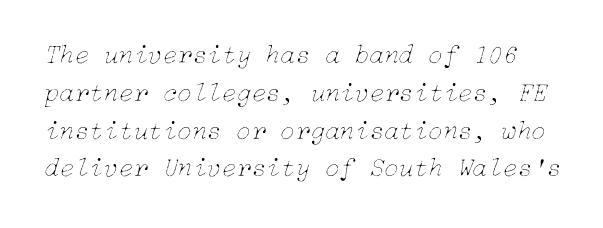
This rendering leaves character spacing at its baseline value. Words float on clear page, feet unadorned. Stroke mass is kept to a normal reading level or below. A typesetter would mark this as italic. The vertical gap from one line to the next is medium.
